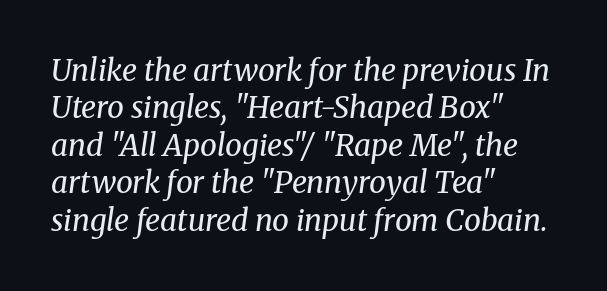
The image shows 30 px regular-weight serif type, italic (leaning right); set left-aligned, normal line spacing (1.25x), normal letter spacing, not underlined; medium stroke contrast and a medium x-height.
